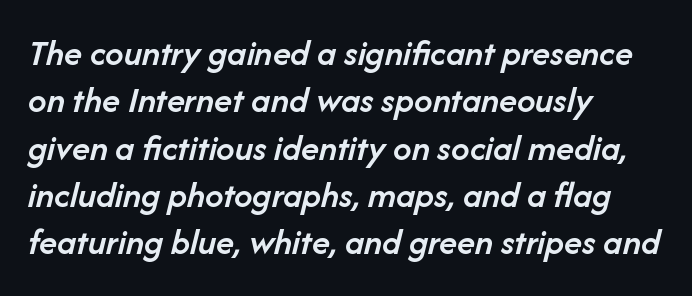
Students, note that the glyphs here touch the page at normal intervals. The paragraph shown leans on its left margin. The strip under each line holds only bare page. Does the weight exceed regular? Yes, but only to semibold. Italic: yes, the glyphs are oblique.
